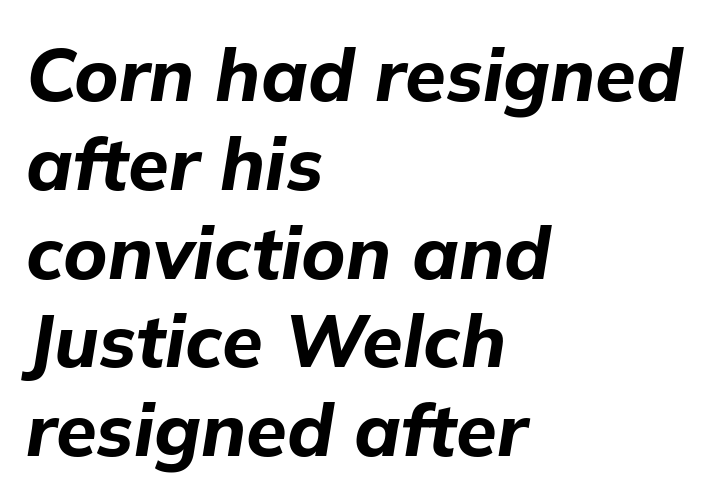
{"italic": "yes", "lean": "right", "slant_degrees": 9, "bold": "yes", "weight": "bold", "width": "normal", "stroke_contrast": "low", "x_height": "medium", "monospaced": "no", "underline": "no", "align": "left", "line_spacing_ratio": 1.2, "letter_spacing": "normal", "letter_spacing_em": 0.0, "glyph_px": 74}
